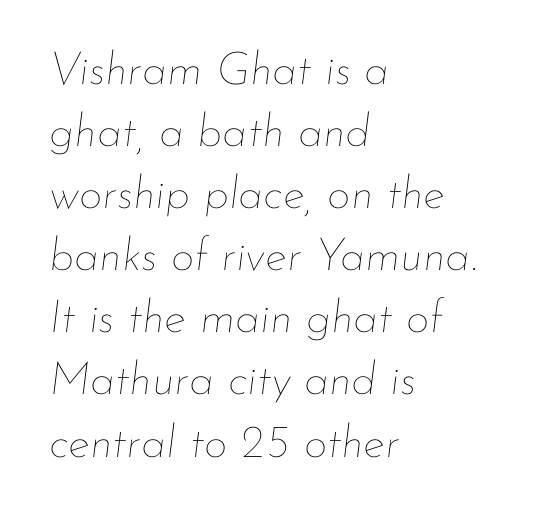
{"italic": "yes", "lean": "right", "slant_degrees": 7, "bold": "no", "weight": "thin", "width": "normal", "stroke_contrast": "low", "x_height": "small", "monospaced": "no", "underline": "no", "align": "left", "line_spacing": "normal", "line_spacing_ratio": 1.35, "letter_spacing": "normal", "letter_spacing_em": 0.0, "glyph_px": 46}
